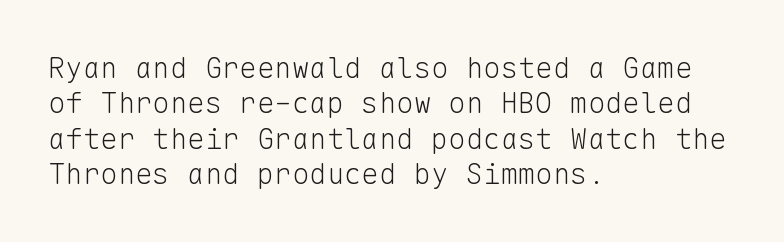
The image shows 29 px light sans-serif type, upright, monospaced; set left-aligned, line spacing 1.22x, normal letter spacing, not underlined; low stroke contrast and a medium x-height.
